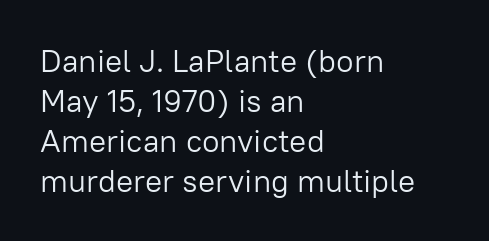
The image shows 32 px light sans-serif type, upright; set left-aligned, normal line spacing (1.25x), normal letter spacing, not underlined; low stroke contrast and a medium x-height.
